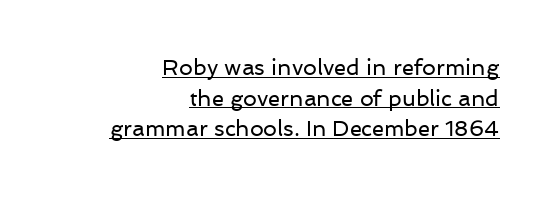
{"italic": "no", "bold": "no", "underline": "yes", "align": "right", "line_spacing": "normal", "line_spacing_ratio": 1.39, "letter_spacing": "normal", "letter_spacing_em": 0.0, "glyph_px": 22}
